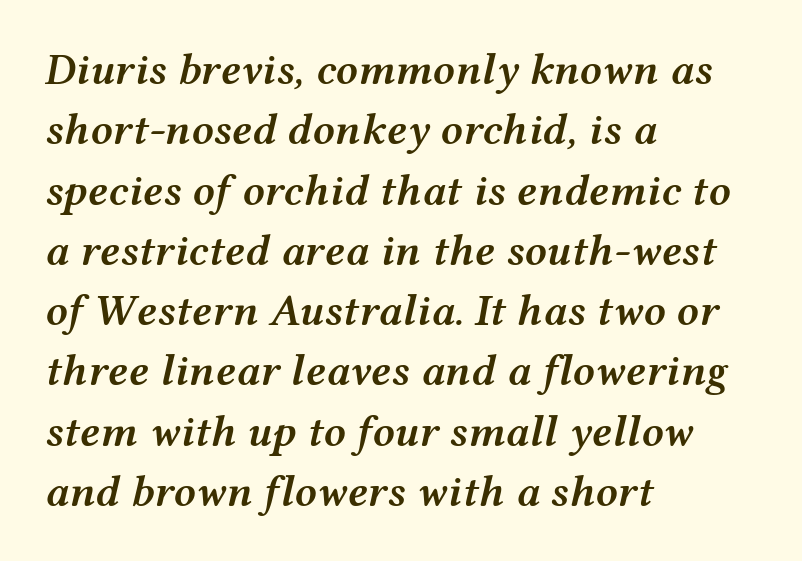
In terms of weight, the rendering is demibold, just under bold. Quick note: underline off. The lines in this sample share a left origin and differ only in where they stop. Slant detected: the letters are inclined. Spacing verdict: proportional, widths tailored to each character. Interline gaps are of average width in this sample.
